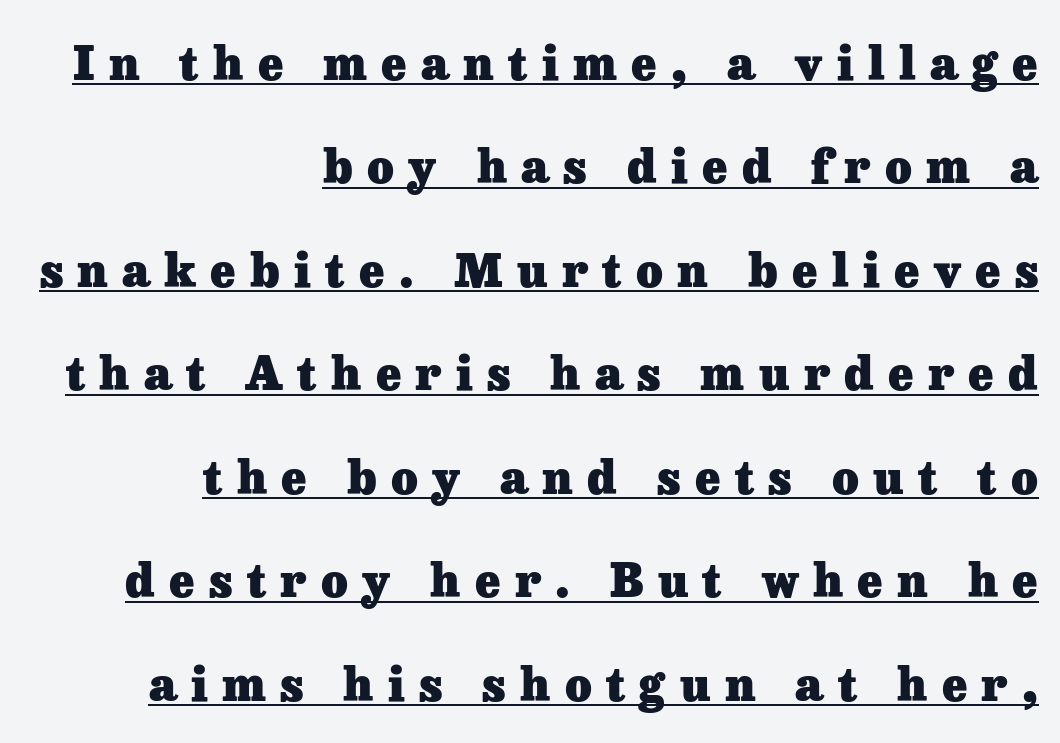
The image shows 46 px heavy serif type, upright; set right-aligned, loose line spacing (2.25x), unusually wide letter spacing (+0.31 em), underlined; low stroke contrast and a medium x-height.
